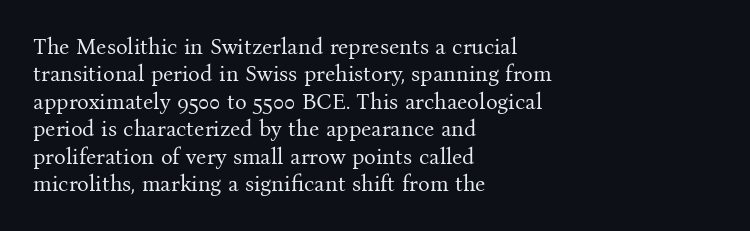
{"italic": "no", "bold": "no", "underline": "no", "align": "left", "line_spacing": "normal", "line_spacing_ratio": 1.25, "letter_spacing": "normal", "letter_spacing_em": 0.0, "glyph_px": 22}
